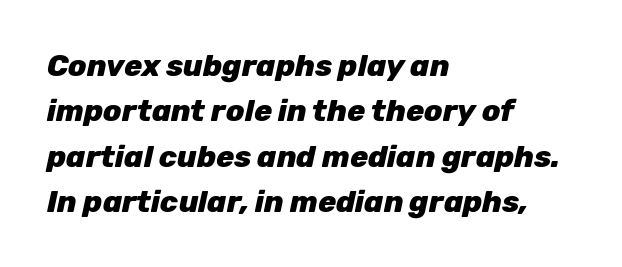
A classic flush-left, rag-right setting is used for this passage. Tracking value appears to be zero — textbook default spacing. The characters look thick and weighty, a clear bold. Quick note: interline space is typical. Honestly, there is no underline to notice here at all. The face used here is proportionally spaced, like ordinary book or web type.
